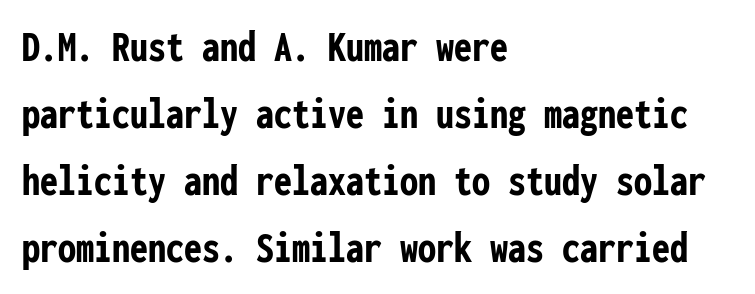
{"serif": "no", "italic": "no", "bold": "yes", "weight": "semibold", "width": "condensed", "stroke_contrast": "low", "x_height": "medium", "monospaced": "yes", "underline": "no", "align": "left", "line_spacing": "normal", "line_spacing_ratio": 1.49, "letter_spacing": "normal", "letter_spacing_em": 0.0, "glyph_px": 45}
